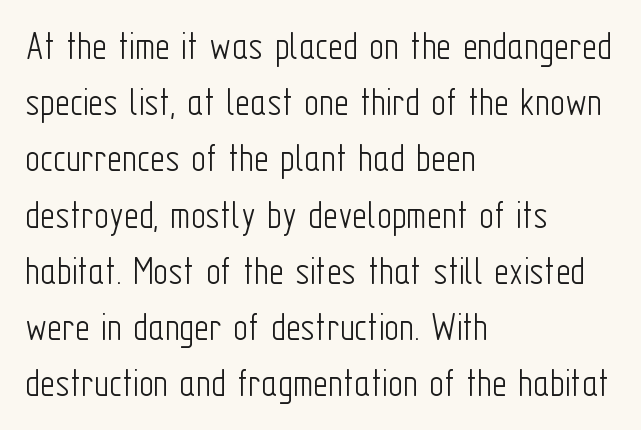
Caption: standard tracking, unaltered. Tall strokes in this sample are plumb rather than angled. A student would call this left alignment; a typographer would say flush left, rag right. Underlining? Definitely not there. The designer left line spacing at the default. The passage shown is typeset with a sans-serif family.
